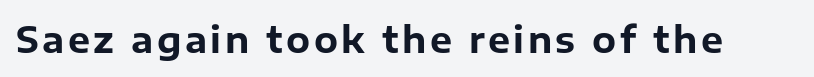
Q: Is the text bold? A: Yes.
Q: Is the text italic (slanted)? A: No, it is upright.
Q: Is the typeface a serif or a sans-serif typeface? A: Sans-serif.
Q: Is the text underlined? A: No.
Q: Width (condensed, normal, or wide)? A: Normal.
Q: Stroke contrast? A: Low.
Q: x-height? A: Medium.
Q: Monospaced? A: No.
